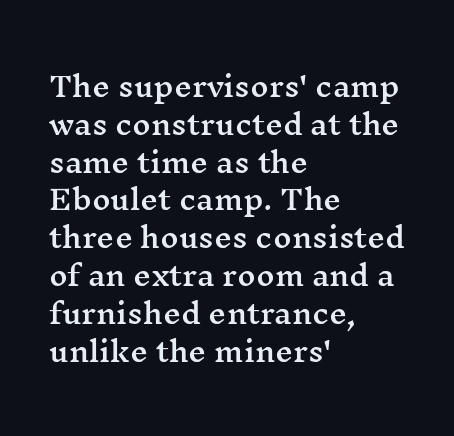
{"serif": "yes", "italic": "no", "width": "wide", "stroke_contrast": "medium", "x_height": "medium", "monospaced": "no", "underline": "no", "align": "left", "line_spacing": "normal", "line_spacing_ratio": 1.35, "letter_spacing": "normal", "letter_spacing_em": 0.0, "glyph_px": 28}
